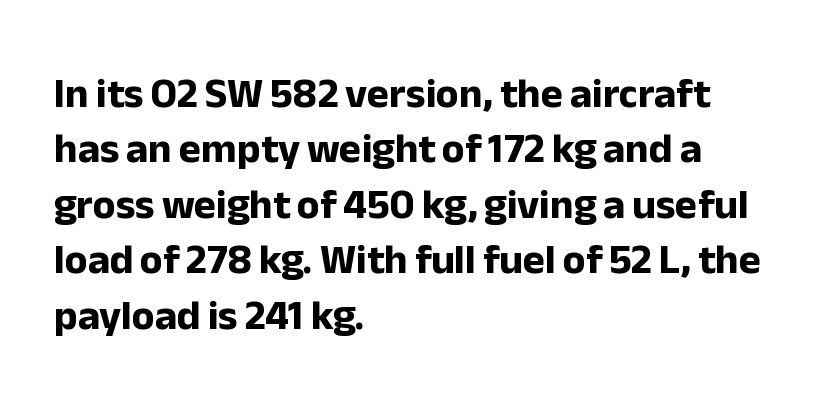
The glyphs are unaccompanied by any horizontal stroke below them. Honestly, the row spacing looks completely unremarkable. Layout note: lines flush left. This sample uses a sans-serif face. A typesetter would call this zero additional tracking.
